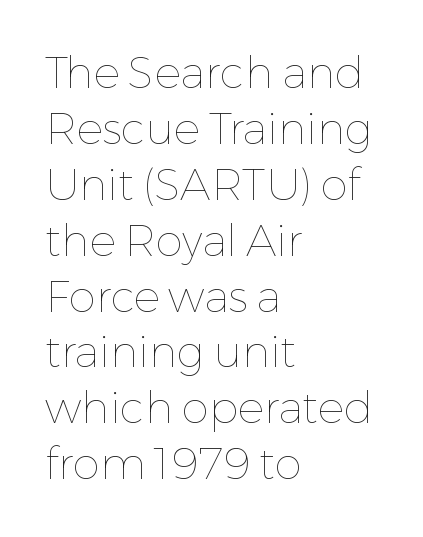
The image shows 44 px thin type, upright; set left-aligned, normal line spacing (1.27x), normal letter spacing, not underlined; low stroke contrast and a medium x-height.
